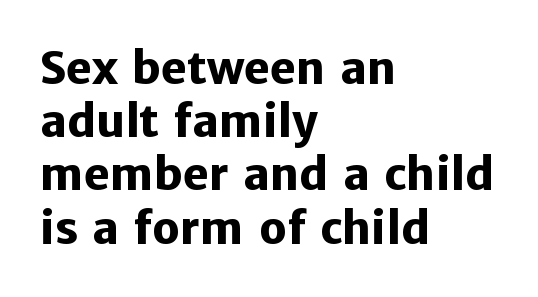
{"serif": "no", "italic": "no", "bold": "yes", "weight": "heavy", "width": "normal", "stroke_contrast": "low", "x_height": "medium", "monospaced": "no", "underline": "no", "align": "left", "line_spacing_ratio": 1.21, "letter_spacing": "normal", "letter_spacing_em": 0.0, "glyph_px": 44}
